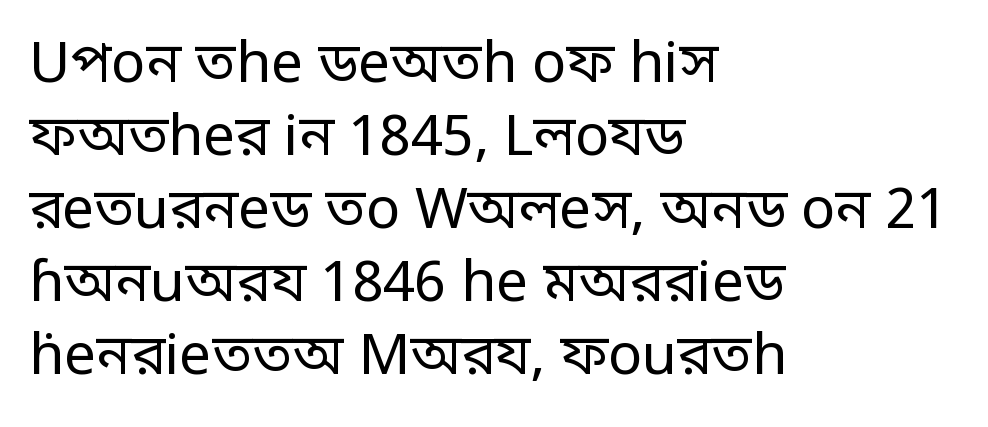
The image shows 57 px regular-weight, condensed sans-serif type, upright; set left-aligned, normal line spacing (1.28x), normal letter spacing, not underlined; low stroke contrast.
